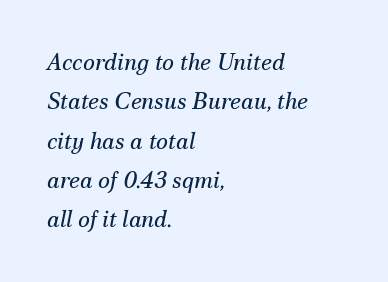
The rendering anchors every line to the left-hand side. The letters sit at their default tracking, neither squeezed nor spread. Descender tails drop into unmarked territory. Characters are canted at an angle relative to the baseline's perpendicular. The letters look calm and open, with moderate or lighter stems.
